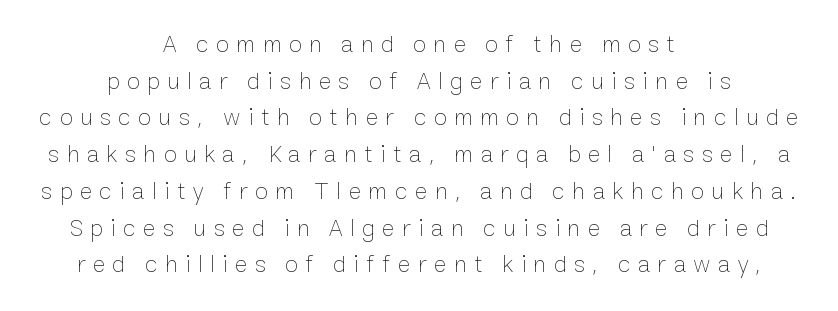
{"italic": "no", "bold": "no", "underline": "no", "align": "center", "line_spacing": "normal", "line_spacing_ratio": 1.53, "letter_spacing": "wide", "letter_spacing_em": 0.31, "glyph_px": 24}
